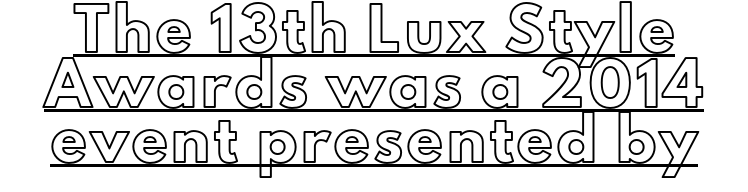
The image shows 39 px text type, upright; set normal line spacing (1.41x), underlined; a small x-height.
